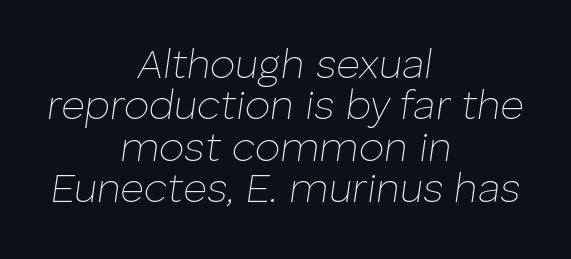
Q: Is the text bold? A: No.
Q: Is the text italic (slanted)? A: Yes, it leans right by about 8 degrees.
Q: Is the text underlined? A: No.
Q: How is the paragraph aligned? A: Centered.
Q: Is the spacing between letters normal or unusually wide? A: Normal.
Q: Is the spacing between lines tight, normal or loose? A: Tight.
Q: Width (condensed, normal, or wide)? A: Normal.
Q: Stroke contrast? A: Low.
Q: x-height? A: Medium.
Q: Monospaced? A: No.
